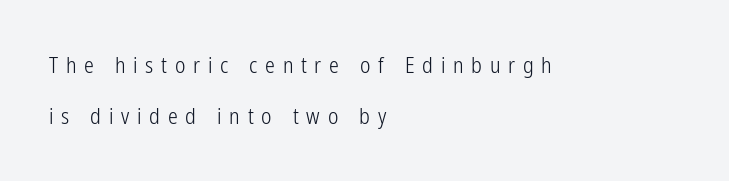
Q: Is the text bold? A: No.
Q: Is the text italic (slanted)? A: No, it is upright.
Q: Is the text underlined? A: No.
Q: How is the paragraph aligned? A: Left-aligned.
Q: Is the spacing between letters normal or unusually wide? A: Unusually wide.
Q: Is the spacing between lines tight, normal or loose? A: Loose.
